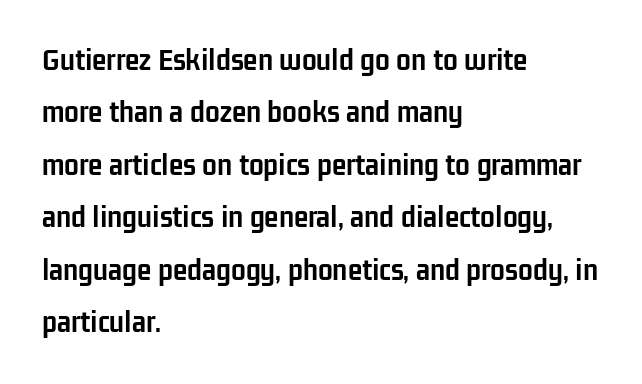
The image shows 33 px semibold, condensed sans-serif type, upright; set left-aligned, normal line spacing (1.59x), normal letter spacing, not underlined; low stroke contrast and a medium x-height.
